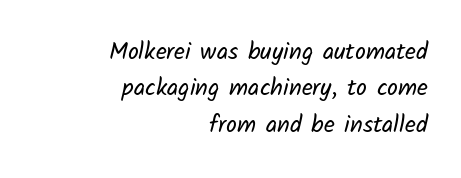
{"bold": "no", "underline": "no", "align": "right", "line_spacing": "normal", "line_spacing_ratio": 1.52, "letter_spacing": "normal", "letter_spacing_em": 0.0, "glyph_px": 24}
